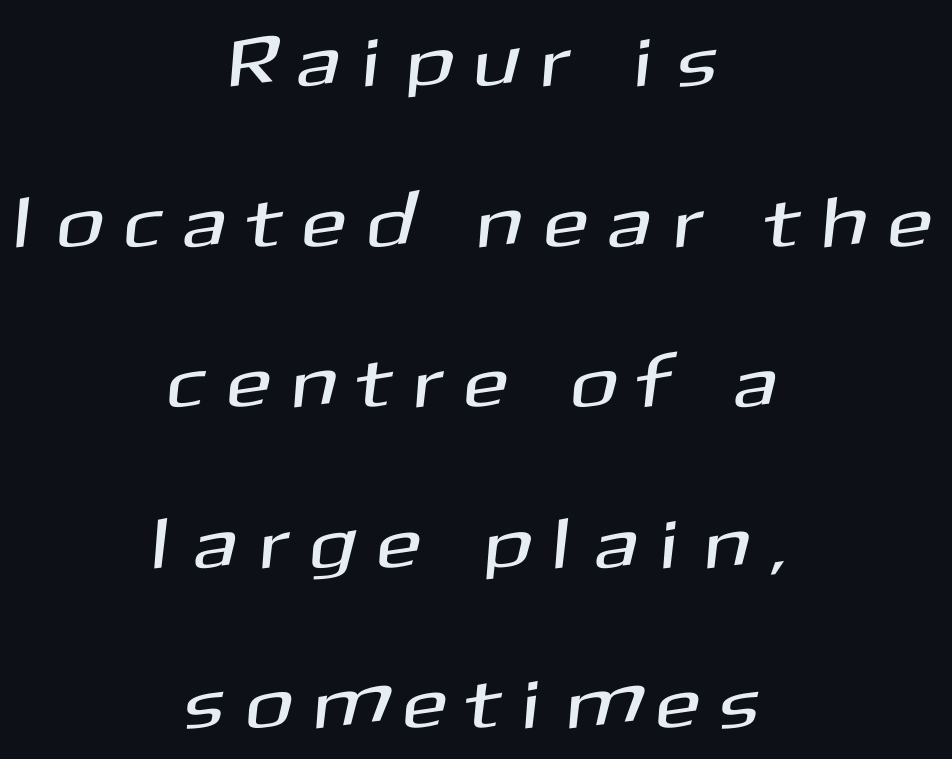
Q: Is the typeface a serif or a sans-serif typeface? A: Sans-serif.
Q: Is the text underlined? A: No.
Q: How is the paragraph aligned? A: Centered.
Q: Is the spacing between letters normal or unusually wide? A: Unusually wide.
Q: Is the spacing between lines tight, normal or loose? A: Loose.
Q: Width (condensed, normal, or wide)? A: Normal.
Q: Stroke contrast? A: Medium.
Q: x-height? A: Medium.
Q: Monospaced? A: No.
